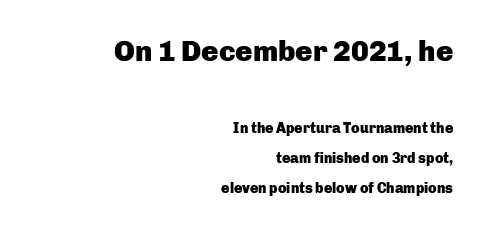
{"serif": "no", "italic": "no", "bold": "yes", "weight": "heavy", "width": "normal", "stroke_contrast": "low", "x_height": "medium", "monospaced": "no", "underline": "no", "align": "right", "line_spacing": "loose", "line_spacing_ratio": 2.16, "letter_spacing": "normal", "letter_spacing_em": 0.0, "larger_block": "first", "size_ratio": 2.07, "glyph_px": 29}
